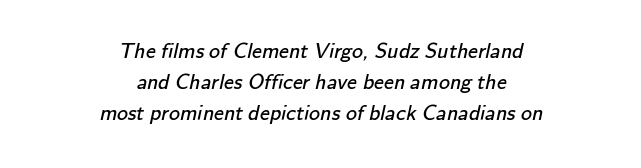
{"bold": "no", "underline": "no", "align": "center", "line_spacing": "normal", "line_spacing_ratio": 1.41, "letter_spacing": "normal", "letter_spacing_em": 0.0, "glyph_px": 22}
